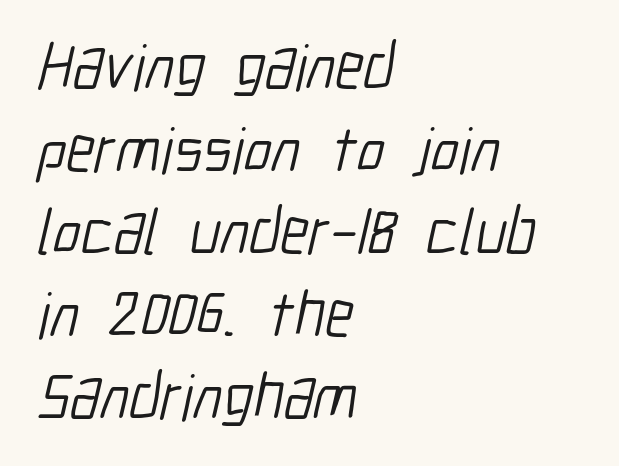
The strokes carry an ordinary text weight at most. The block of text has a typical density, with ordinary space between rows. Does extra space separate the letters? No, they use regular spacing. Leftover space on each line is placed entirely after the last word. The letters advance in unequal steps, a hallmark of proportional type. The typeface chosen for these lines omits serifs.
